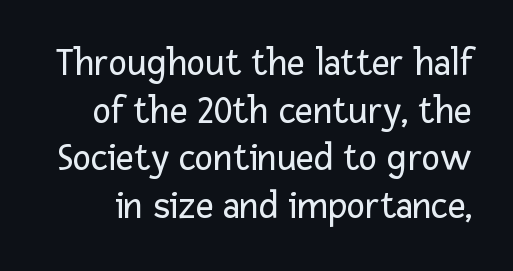
Q: Is the text bold? A: No.
Q: Is the text italic (slanted)? A: No, it is upright.
Q: Is the typeface a serif or a sans-serif typeface? A: Sans-serif.
Q: Is the text underlined? A: No.
Q: Is the spacing between letters normal or unusually wide? A: Normal.
Q: Width (condensed, normal, or wide)? A: Normal.
Q: Stroke contrast? A: Low.
Q: x-height? A: Medium.
Q: Monospaced? A: No.
